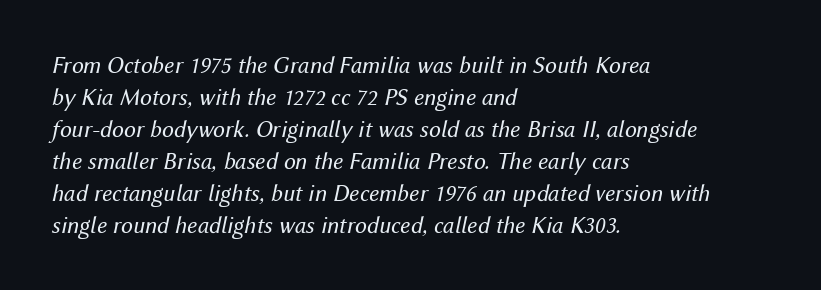
The rag falls on the right side of this text block. Just letters on the line, the space beneath them empty. Quick note: interline space is typical. Tracking here is standard; glyphs follow each other at the usual distance.
